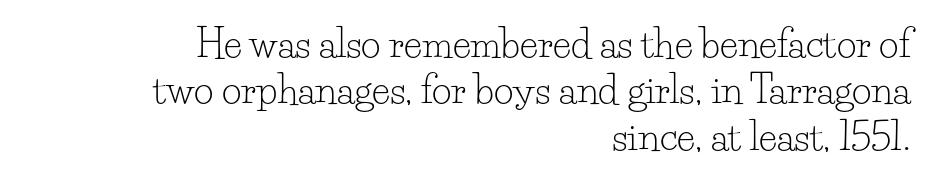
{"serif": "yes", "italic": "no", "bold": "no", "weight": "light", "width": "normal", "stroke_contrast": "low", "x_height": "small", "monospaced": "no", "underline": "no", "align": "right", "line_spacing_ratio": 1.22, "letter_spacing": "normal", "letter_spacing_em": 0.0, "glyph_px": 38}
